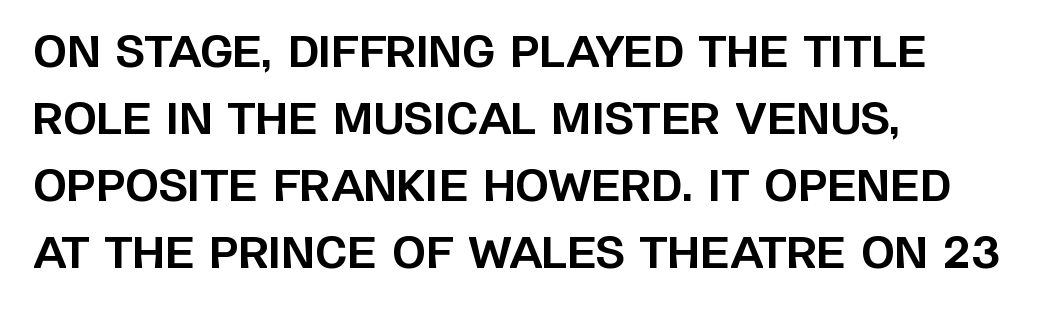
Each letter keeps its own natural width here, so spacing adapts to shape. You can tell it's not italic because the verticals are truly vertical. The face used here has the dense, thick strokes of a bold. Is this a sans? Yes — the strokes have no serifs.
